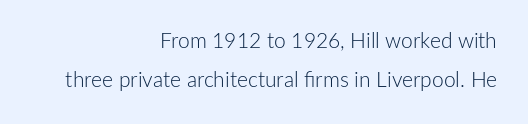
Is there any slant? The stems are plumb. Nothing heavy about these letters — not bold at all. The letterforms sit shoulder to shoulder at normal distance. Underline: absent. Short and long lines alike share a common ending point at right.
